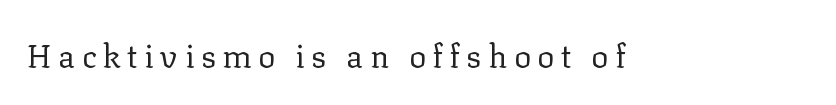
The rendering inserts visible extra space after every character. Observe the serifs anchoring each vertical stroke in this sample. The face looks like a standard text weight, possibly lighter. The letters advance in unequal steps, a hallmark of proportional type.
